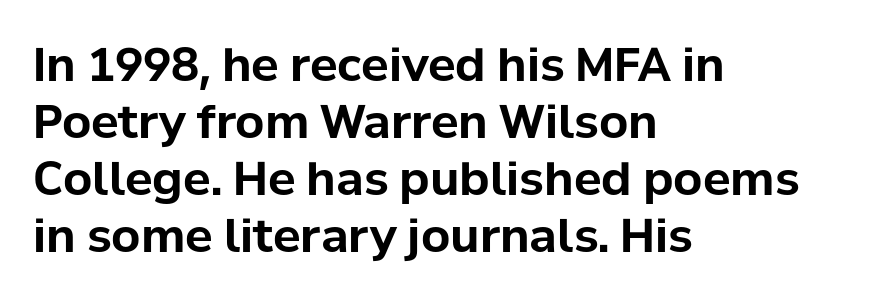
Designer's note — italics off, roman on. Check where the strokes stop: nothing finishes them off — pure sans. Heavy, bold letterforms. This sample is left-justified, so line endings fall wherever the words run out. Each letter keeps its own natural width here, so spacing adapts to shape.
